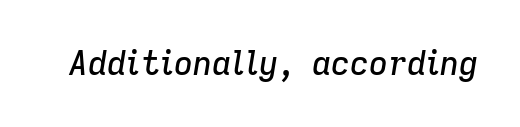
{"italic": "yes", "lean": "right", "slant_degrees": 9, "width": "normal", "stroke_contrast": "low", "x_height": "medium", "monospaced": "no", "underline": "no", "letter_spacing": "normal", "letter_spacing_em": 0.0, "glyph_px": 33}
